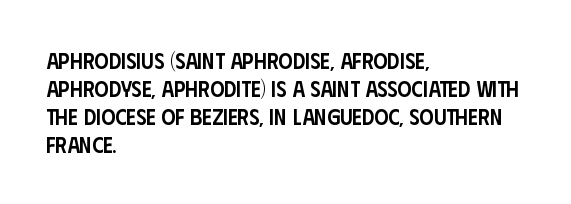
Q: Is the text bold? A: Semi-bold.
Q: Is the text italic (slanted)? A: No, it is upright.
Q: Is the text underlined? A: No.
Q: How is the paragraph aligned? A: Left-aligned.
Q: Is the spacing between letters normal or unusually wide? A: Normal.
Q: Is the spacing between lines tight, normal or loose? A: Normal.
